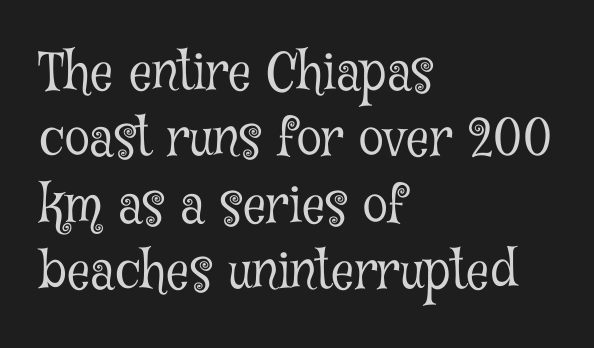
{"serif": "yes", "italic": "no", "bold": "no", "weight": "light", "width": "condensed", "stroke_contrast": "low", "x_height": "medium", "monospaced": "no", "underline": "no", "align": "left", "line_spacing": "normal", "line_spacing_ratio": 1.3, "letter_spacing": "normal", "letter_spacing_em": 0.0, "glyph_px": 51}
